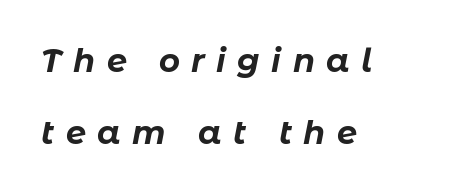
All the whitespace from short lines collects on the right. The passage shown stacks its lines with a broad gap. The font's italic variant was chosen for this text. Anything drawn beneath the words? Only blank space. Do the characters align in a grid? No, the font is proportional.
